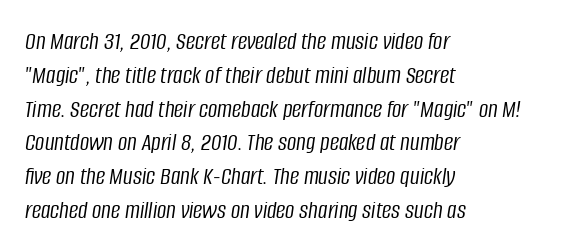
{"italic": "yes", "lean": "right", "slant_degrees": 8, "bold": "no", "underline": "no", "align": "left", "line_spacing": "normal", "line_spacing_ratio": 1.3, "letter_spacing": "normal", "letter_spacing_em": 0.0, "glyph_px": 26}
